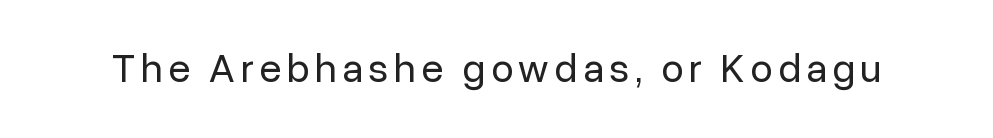
Q: Is the text bold? A: No.
Q: Is the text italic (slanted)? A: No, it is upright.
Q: Is the typeface a serif or a sans-serif typeface? A: Sans-serif.
Q: Is the text underlined? A: No.
Q: Width (condensed, normal, or wide)? A: Normal.
Q: Stroke contrast? A: Low.
Q: x-height? A: Medium.
Q: Monospaced? A: No.
